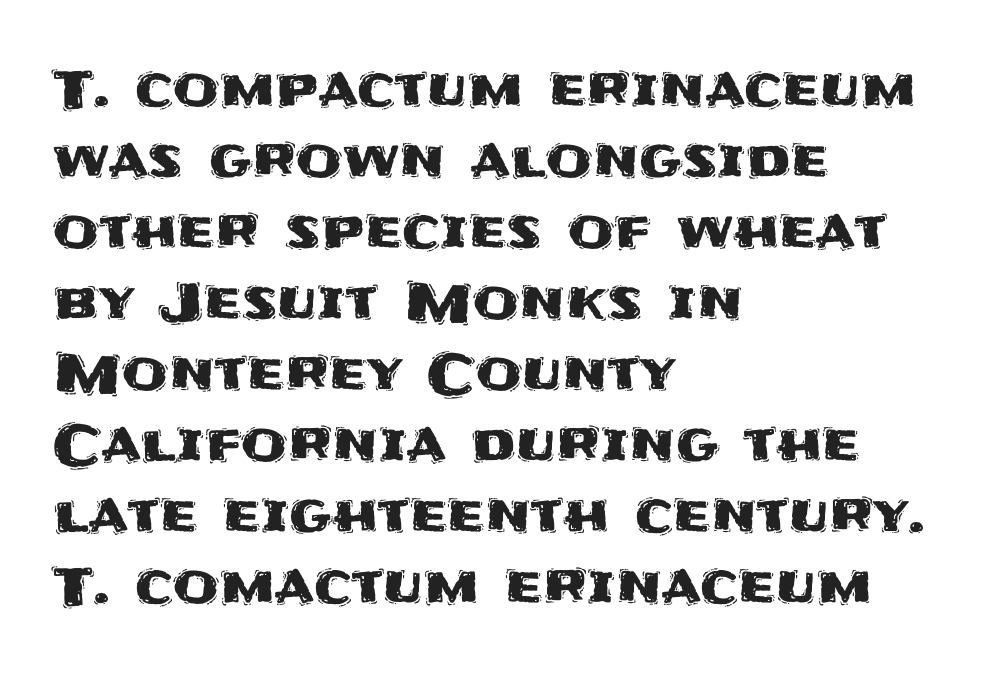
To sum up the face: it is a sans, with no serifs. This sample has the flowing, uneven cadence of proportional lettering. The line texture is even and compact thanks to regular tracking. Honestly, there is no underline to notice here at all. The lettering stays uniformly vertical, giving the passage a roman look.
